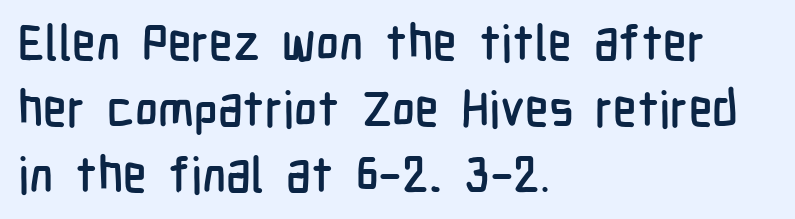
These lines are composed in type without serifs. The rows are spaced the way most documents space them. If you drew a line through each stem, it would be perfectly vertical. Nobody touched the tracking dial on this one. Think of a printed novel: that variable character pitch is what you see here.
